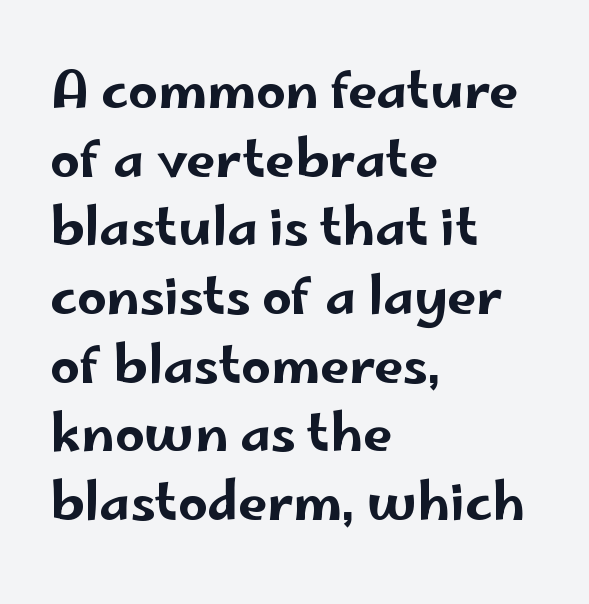
{"serif": "no", "italic": "no", "width": "wide", "stroke_contrast": "low", "x_height": "small", "monospaced": "no", "underline": "no", "align": "left", "line_spacing": "normal", "line_spacing_ratio": 1.32, "letter_spacing": "normal", "letter_spacing_em": 0.0, "glyph_px": 52}
